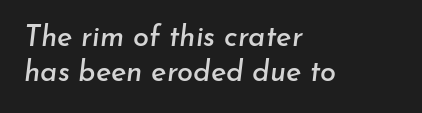
{"italic": "yes", "lean": "right", "slant_degrees": 7, "width": "normal", "stroke_contrast": "low", "x_height": "small", "monospaced": "no", "underline": "no", "align": "left", "line_spacing_ratio": 1.19, "letter_spacing": "normal", "letter_spacing_em": 0.0, "glyph_px": 29}
